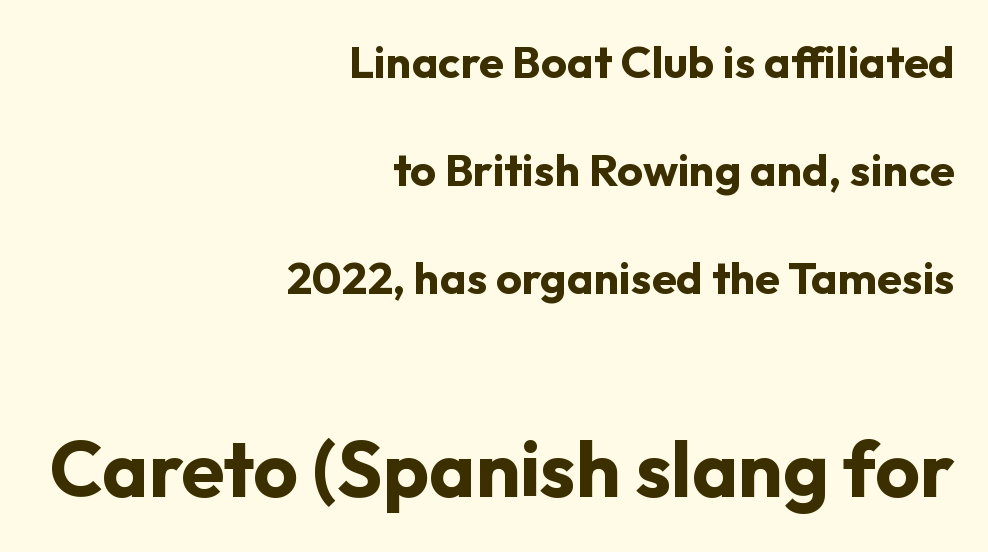
Q: Is the text bold? A: Yes.
Q: Is the text italic (slanted)? A: No, it is upright.
Q: Is the typeface a serif or a sans-serif typeface? A: Sans-serif.
Q: Is the text underlined? A: No.
Q: How is the paragraph aligned? A: Right-aligned.
Q: Is the spacing between letters normal or unusually wide? A: Normal.
Q: Is the spacing between lines tight, normal or loose? A: Loose.
Q: Which block of text is set in a larger size, the first (top) or the second (bottom)? A: The second (bottom) one.
Q: Width (condensed, normal, or wide)? A: Normal.
Q: Stroke contrast? A: Low.
Q: x-height? A: Medium.
Q: Monospaced? A: No.
